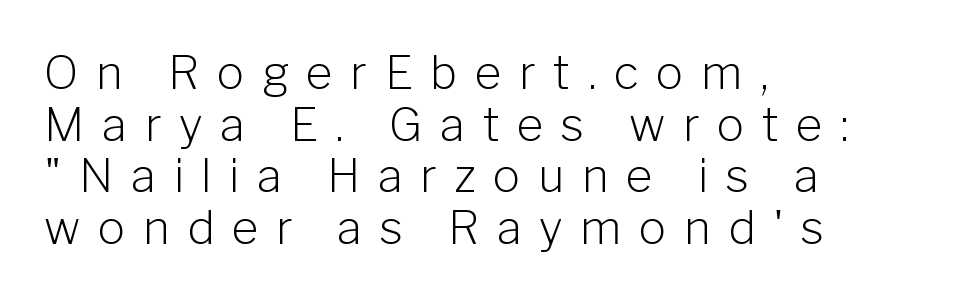
Vertically, the passage feels compressed, each row crowding the next. The lettering holds an erect, upright posture throughout. Compared with a typical body face, this is equally light or lighter still. Nothing sits at the stroke ends, so this counts as sans-serif. Typeset ragged right — the left edge is the straight one. Proportional: the letters do not fall into vertical columns.
